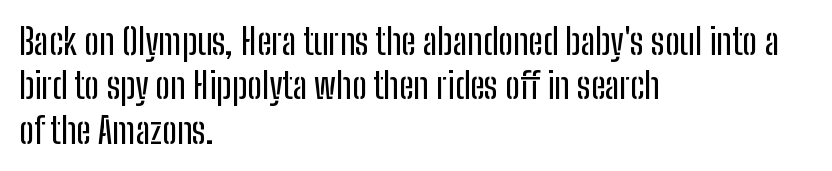
{"serif": "no", "italic": "no", "width": "condensed", "stroke_contrast": "low", "x_height": "medium", "monospaced": "no", "underline": "no", "align": "left", "line_spacing_ratio": 1.23, "letter_spacing": "normal", "letter_spacing_em": 0.0, "glyph_px": 36}
